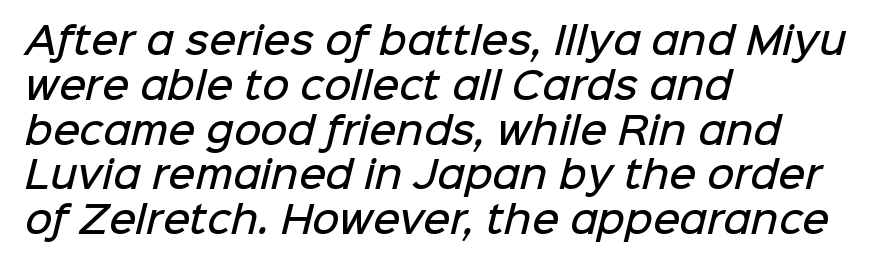
The image shows 37 px semibold sans-serif type; set left-aligned, line spacing 1.21x, normal letter spacing, not underlined; low stroke contrast and a medium x-height.
